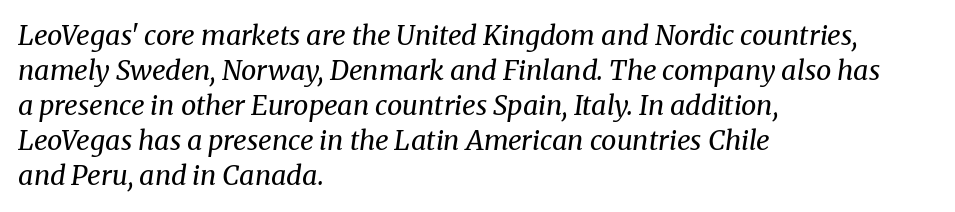
These lines are set flush left with a ragged right edge. Horizontal bands of white between lines are of average thickness. Unbolded letterforms with no extra heft. Words float on clear page, feet unadorned. Notice how the stems are inclined rather than vertical — that's the hallmark of italics.
